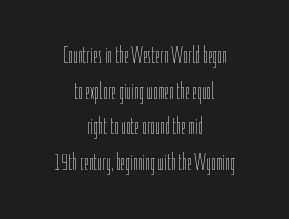
Compared with typical paragraphs, the rows here are spaced about the same. Vertical strokes here are truly vertical. Letters have the restrained weight of plain body copy at most. Letters rest on an invisible, unmarked baseline.
